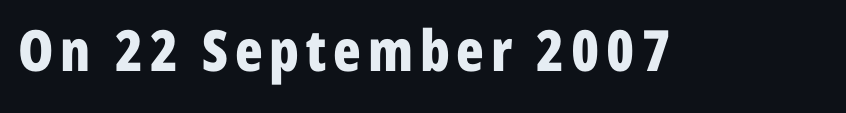
Rule under the text: the space is simply empty. Note the varied advance widths — an 'i' is clearly narrower than an 'm'. Posture: upright roman. Stroke thickness is high; the sample reads as a true bold.
